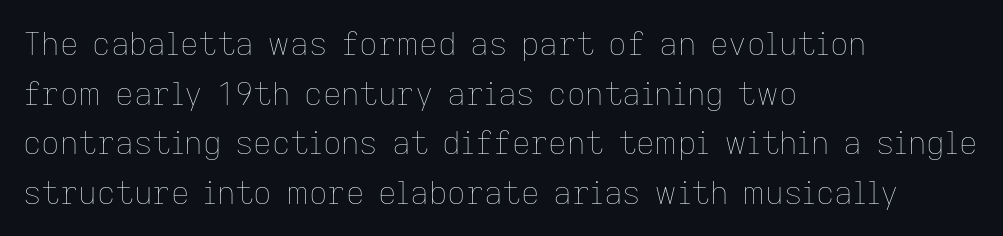
Each new line begins a customary step beneath the previous one. Stroke thickness stays within the range of a standard reading face or lighter. Descender tails drop into unmarked territory. You could not count columns in this text — the font is proportionally spaced. In terms of posture, this sample is upright. Each line starts at the same left margin while the right side varies.
